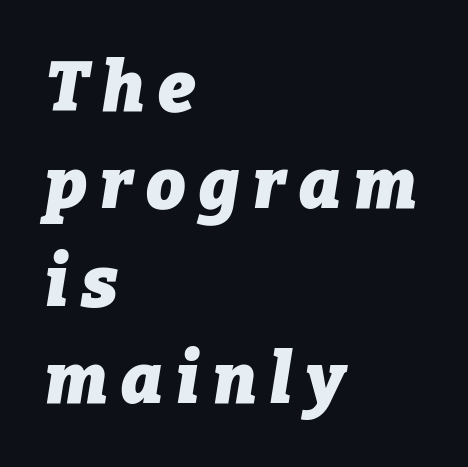
{"italic": "yes", "lean": "right", "slant_degrees": 9, "bold": "yes", "weight": "heavy", "width": "normal", "stroke_contrast": "low", "x_height": "medium", "monospaced": "no", "underline": "no", "align": "left", "line_spacing": "normal", "line_spacing_ratio": 1.39, "glyph_px": 70}
